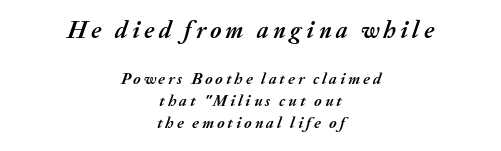
{"italic": "yes", "lean": "right", "slant_degrees": 20, "bold": "yes", "underline": "no", "align": "center", "line_spacing": "normal", "line_spacing_ratio": 1.37, "larger_block": "first", "size_ratio": 1.5, "glyph_px": 24}
